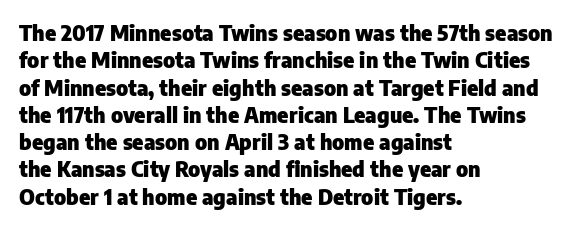
Q: Is the text bold? A: Yes.
Q: Is the text italic (slanted)? A: No, it is upright.
Q: Is the text underlined? A: No.
Q: How is the paragraph aligned? A: Left-aligned.
Q: Is the spacing between letters normal or unusually wide? A: Normal.
Q: Is the spacing between lines tight, normal or loose? A: Normal.
